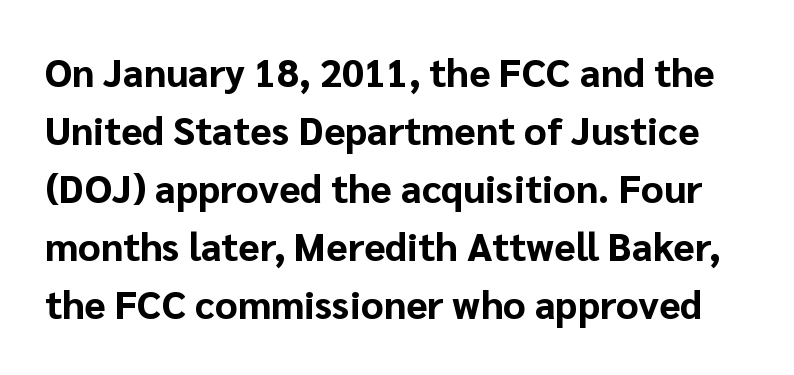
You can tell from the bare stems that sans-serif type was used. Each row of text sits above clean, open space. Ordinary non-slanted type is in use. How heavy is the stroke? Heavy — this is a bold.
